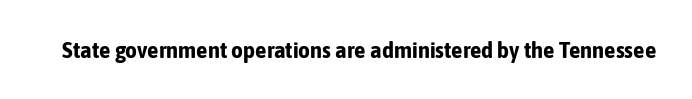
Q: Is the text bold? A: Yes.
Q: Is the text italic (slanted)? A: No, it is upright.
Q: Is the text underlined? A: No.
Q: Is the spacing between letters normal or unusually wide? A: Normal.
